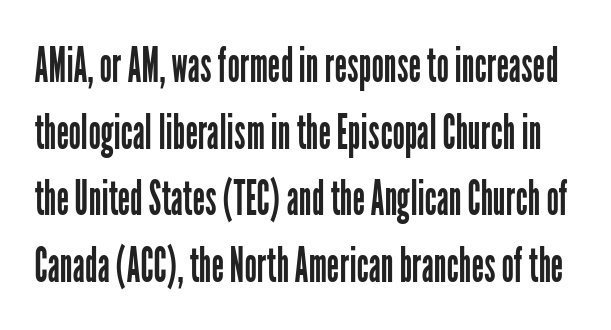
Every stem runs plumb, perpendicular to the baseline. Grotesque or geometric, the face here clearly has no serifs. Rows of type keep a routine distance in the vertical direction. Spacing verdict: proportional, widths tailored to each character. The specimen omits any rule beneath the text block's lines. Stems here are at most as thick as an everyday book face.
